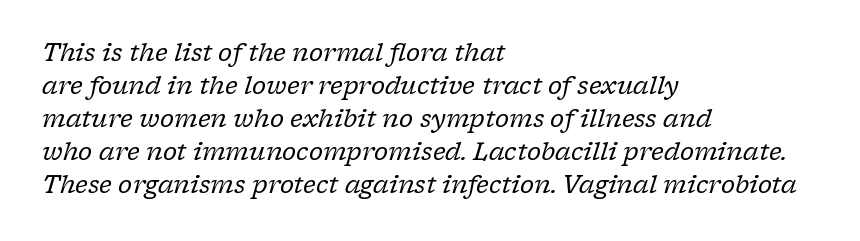
{"italic": "yes", "lean": "right", "slant_degrees": 17, "bold": "no", "underline": "no", "align": "left", "line_spacing": "normal", "line_spacing_ratio": 1.37, "letter_spacing": "normal", "letter_spacing_em": 0.0, "glyph_px": 24}
